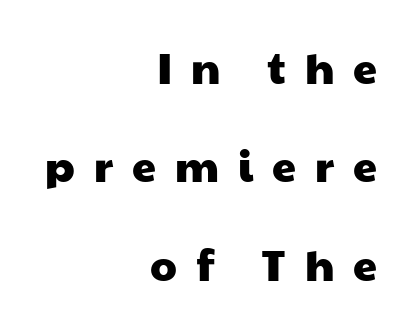
{"serif": "no", "width": "wide", "stroke_contrast": "low", "x_height": "medium", "monospaced": "no", "underline": "no", "align": "right", "line_spacing": "loose", "line_spacing_ratio": 2.29, "letter_spacing": "wide", "letter_spacing_em": 0.44, "glyph_px": 43}
